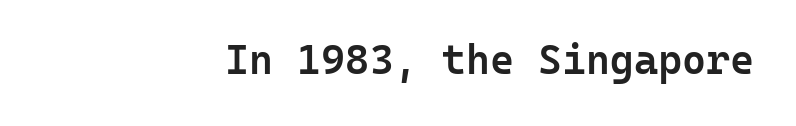
The image shows 41 px semibold sans-serif type, upright, monospaced; set right-aligned, normal letter spacing, not underlined; low stroke contrast and a medium x-height.
